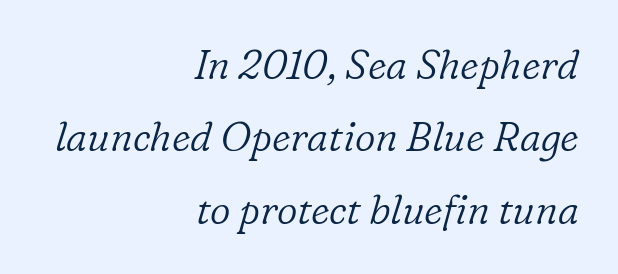
The image shows 40 px light serif type, italic (leaning right); set right-aligned, line spacing 1.81x, normal letter spacing, not underlined; low stroke contrast and a medium x-height.
